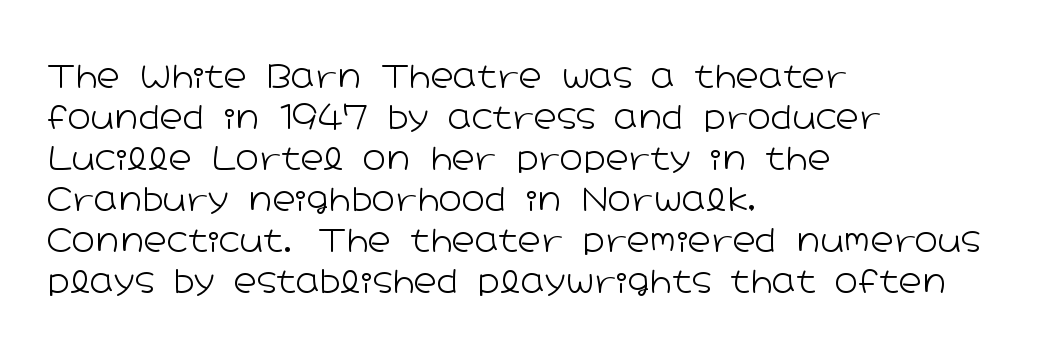
Line spacing here is normal. Ascenders rise straight up at ninety degrees. Think of a printed novel: that variable character pitch is what you see here. A typesetter would label this face a sans.
